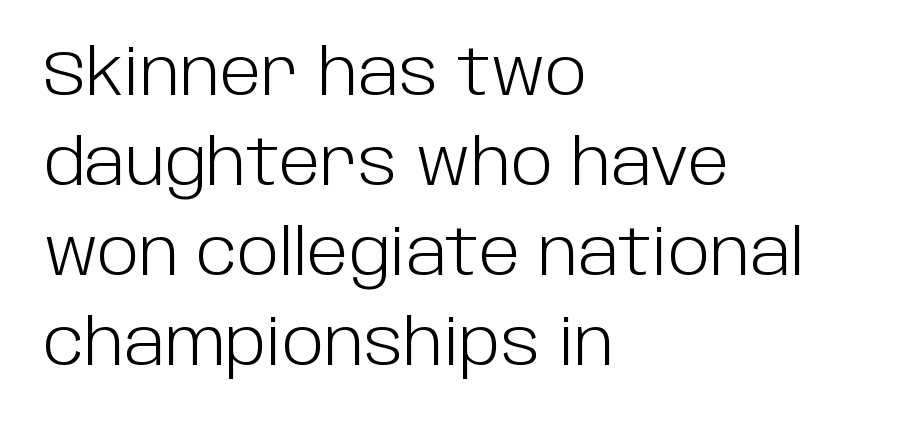
Compared with typical body copy, the letter spacing here is the same. Quick note: underline off. Layout note: lines flush left. A typesetter would call this proportional, since set widths differ per character.
